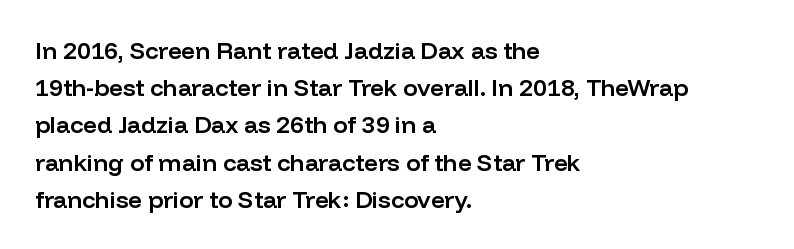
Q: Is the text bold? A: Semi-bold.
Q: Is the text italic (slanted)? A: No, it is upright.
Q: Is the text underlined? A: No.
Q: How is the paragraph aligned? A: Left-aligned.
Q: Is the spacing between letters normal or unusually wide? A: Normal.
Q: Is the spacing between lines tight, normal or loose? A: Normal.
